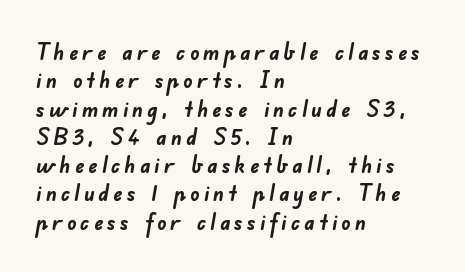
Q: Is the text bold? A: Yes.
Q: Is the text underlined? A: No.
Q: How is the paragraph aligned? A: Left-aligned.
